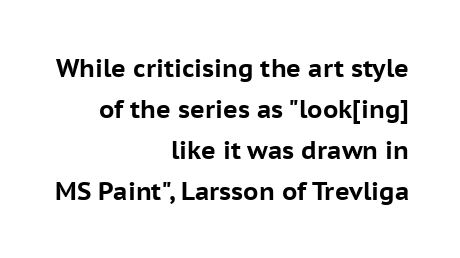
Q: Is the text bold? A: Yes.
Q: Is the text italic (slanted)? A: No, it is upright.
Q: Is the text underlined? A: No.
Q: How is the paragraph aligned? A: Right-aligned.
Q: Is the spacing between letters normal or unusually wide? A: Normal.
Q: Is the spacing between lines tight, normal or loose? A: Normal.
